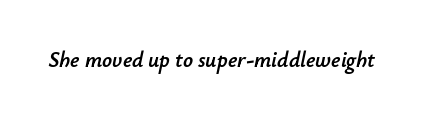
The image shows 22 px text type, italic (leaning right); set normal letter spacing, not underlined.
